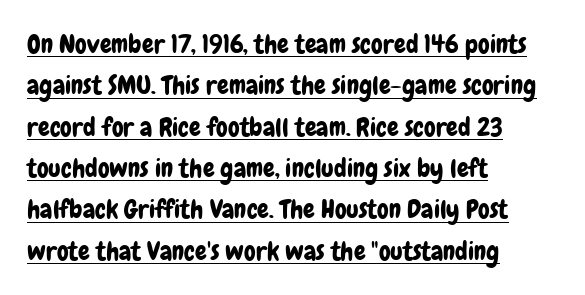
{"italic": "no", "underline": "yes", "align": "left", "line_spacing": "normal", "line_spacing_ratio": 1.59, "letter_spacing": "normal", "letter_spacing_em": 0.0, "glyph_px": 26}
